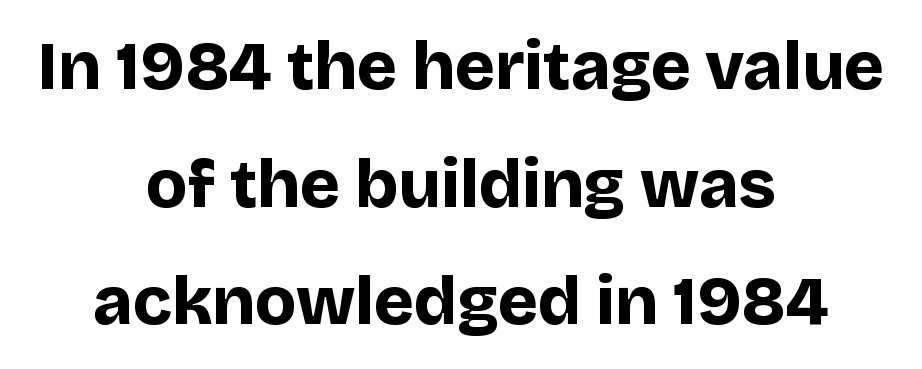
{"serif": "no", "italic": "no", "bold": "yes", "weight": "bold", "width": "normal", "stroke_contrast": "low", "x_height": "large", "monospaced": "no", "underline": "no", "align": "center", "line_spacing_ratio": 1.73, "letter_spacing": "normal", "letter_spacing_em": 0.0, "glyph_px": 68}
